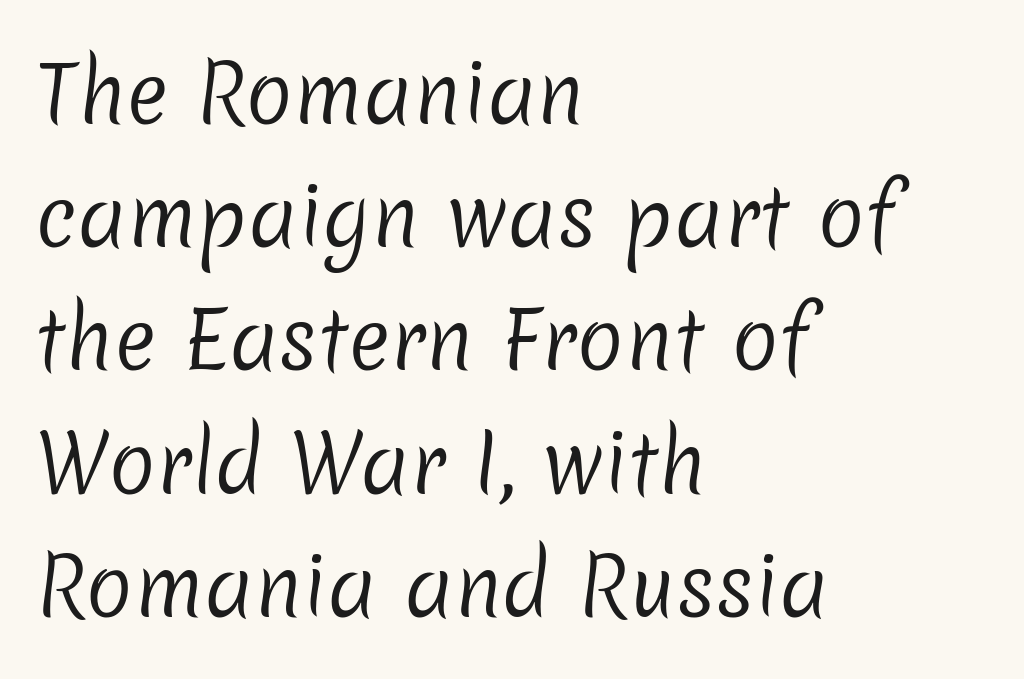
The image shows 79 px regular-weight sans-serif type; set left-aligned, normal line spacing (1.56x), normal letter spacing, not underlined; low stroke contrast and a medium x-height.
